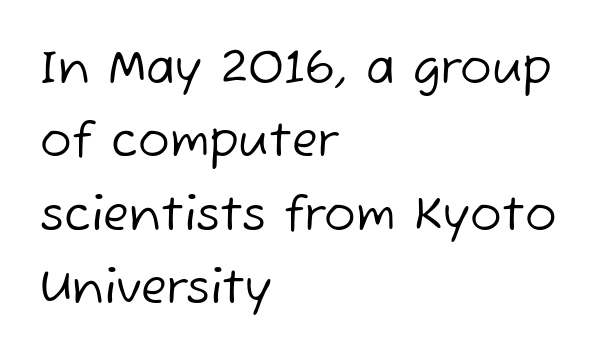
{"serif": "no", "bold": "no", "weight": "regular", "width": "normal", "stroke_contrast": "low", "x_height": "medium", "monospaced": "no", "underline": "no", "align": "left", "line_spacing": "normal", "line_spacing_ratio": 1.56, "letter_spacing": "normal", "letter_spacing_em": 0.0, "glyph_px": 47}
